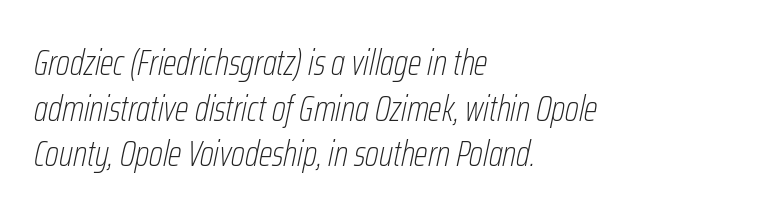
The horizontal fit of the characters is conventional and even. Is the block centered? No — it sits flush against the left margin. The passage shown leans; its letterforms are oblique. The face looks like a standard text weight, possibly lighter.
